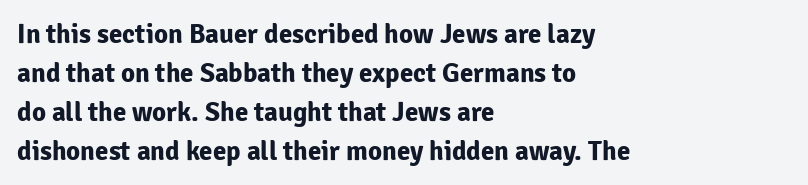
Line starts are locked; line ends wander. On the weight axis this lands at bold, roughly 700. Italic: no, the glyphs are upright roman. Glance below the letters and you will spot only blank space.
